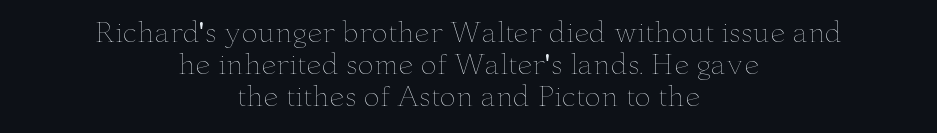
Q: Is the text bold? A: No.
Q: Is the text italic (slanted)? A: No, it is upright.
Q: Is the text underlined? A: No.
Q: How is the paragraph aligned? A: Centered.
Q: Is the spacing between letters normal or unusually wide? A: Normal.
